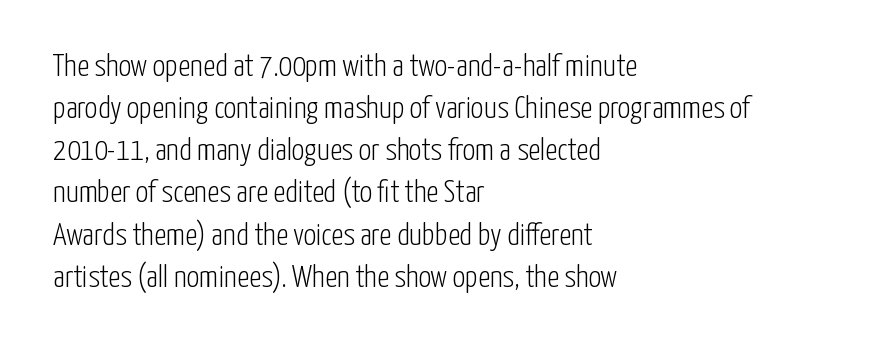
The image shows 31 px light, condensed sans-serif type, upright; set left-aligned, normal line spacing (1.36x), normal letter spacing, not underlined; low stroke contrast and a medium x-height.
